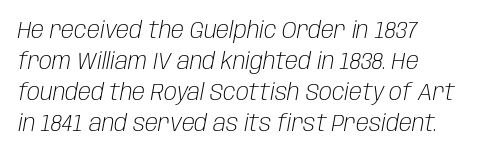
{"italic": "yes", "lean": "right", "slant_degrees": 10, "bold": "no", "underline": "no", "line_spacing": "normal", "line_spacing_ratio": 1.29, "letter_spacing": "normal", "letter_spacing_em": 0.0, "glyph_px": 24}
